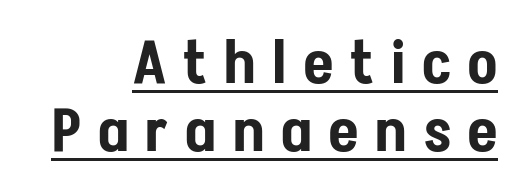
Q: Is the text italic (slanted)? A: No, it is upright.
Q: Is the typeface a serif or a sans-serif typeface? A: Sans-serif.
Q: Is the text underlined? A: Yes.
Q: How is the paragraph aligned? A: Right-aligned.
Q: Is the spacing between letters normal or unusually wide? A: Unusually wide.
Q: Is the spacing between lines tight, normal or loose? A: Tight.
Q: Width (condensed, normal, or wide)? A: Condensed.
Q: Stroke contrast? A: Low.
Q: x-height? A: Medium.
Q: Monospaced? A: No.
